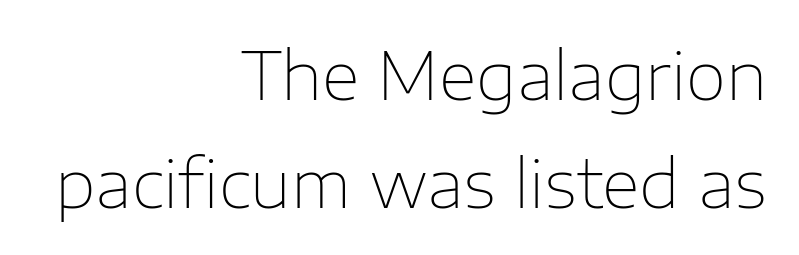
Honestly, the letter spacing is just normal — you wouldn't notice it. Tall strokes in this sample are plumb rather than angled. The rendering uses natural spacing where letterforms have individual widths. Every row of glyphs terminates at an identical x-position on the right. Plain, unruled lines of type.
